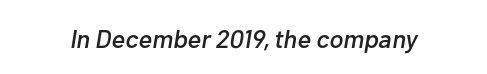
Emphasis-style slanted type is in use. A bare baseline throughout the passage. Standard letterfit; no display-style spreading of the glyphs.
